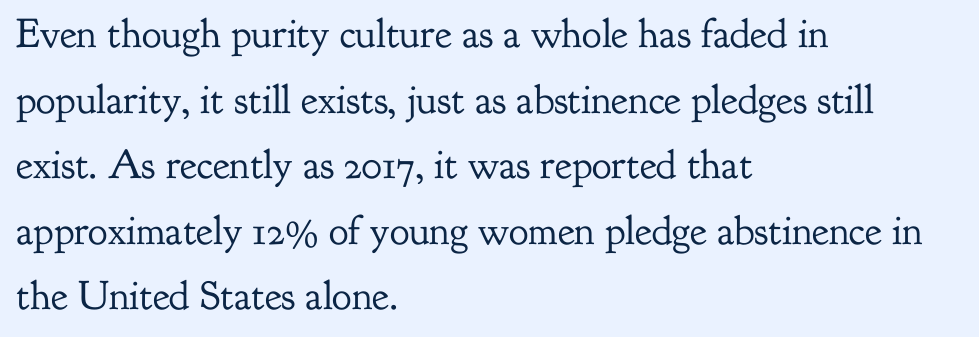
Typeset ragged right — the left edge is the straight one. Each letter keeps its own natural width here, so spacing adapts to shape. Serifs: yes, visible at the terminals of the letterforms. Compared with a typical body face, this is equally light or lighter still. Any mark beneath the type? The region is blank. Style check: upright.
